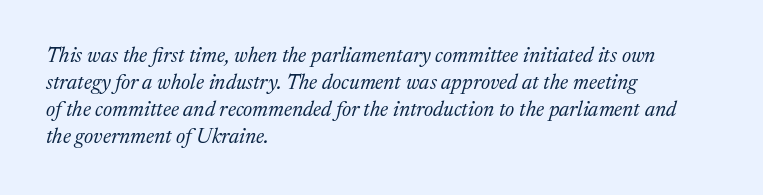
This sample uses plain, unmodified letter spacing. The specimen omits any rule beneath the text block's lines. Whoever set this chose a conventional vertical rhythm. The text carries the slant typical of an italic or oblique font. Heaviness? Minimal to ordinary, like unemphasized prose.
